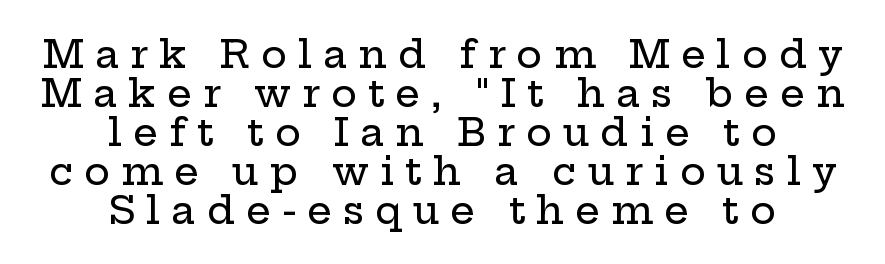
Q: Is the text italic (slanted)? A: No, it is upright.
Q: Is the typeface a serif or a sans-serif typeface? A: Serif.
Q: Is the text underlined? A: No.
Q: How is the paragraph aligned? A: Centered.
Q: Is the spacing between letters normal or unusually wide? A: Unusually wide.
Q: Is the spacing between lines tight, normal or loose? A: Tight.
Q: Width (condensed, normal, or wide)? A: Wide.
Q: Stroke contrast? A: Low.
Q: x-height? A: Medium.
Q: Monospaced? A: No.
